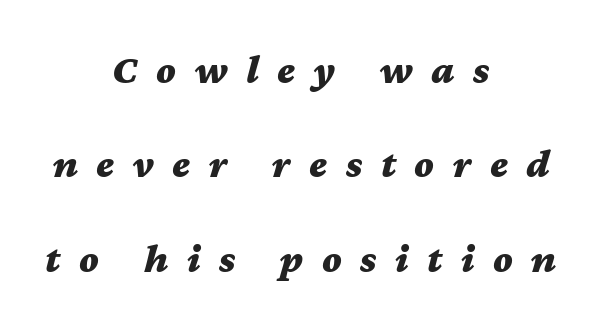
Is the block centered? Yes — each line is placed symmetrically about the middle. Check the space under the baseline: it is left empty. Slant detected: the letters are inclined. Successive baselines arrive slowly, with a big drop between each. Character widths vary here, with narrow letters taking less room than wide ones. The face used here has the dense, thick strokes of a bold.
